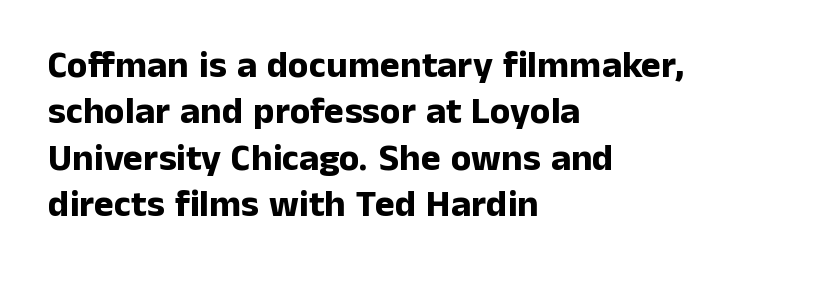
{"serif": "no", "italic": "no", "bold": "yes", "weight": "bold", "width": "normal", "stroke_contrast": "low", "x_height": "medium", "monospaced": "no", "underline": "no", "align": "left", "line_spacing_ratio": 1.22, "letter_spacing": "normal", "letter_spacing_em": 0.0, "glyph_px": 38}
